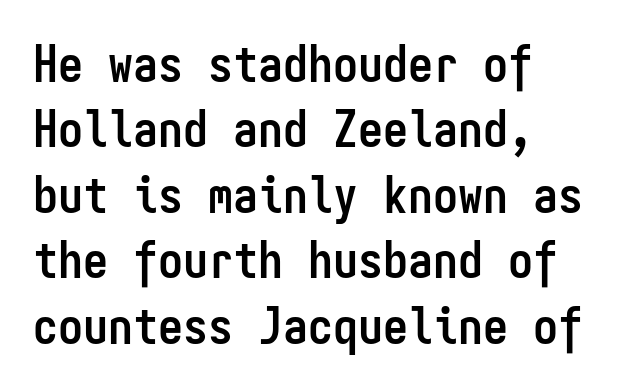
Compared with typical body copy, the letter spacing here is the same. The specimen omits any rule beneath the text block's lines. The designer left line spacing at the default. These lines are rendered in a fixed-pitch font.
